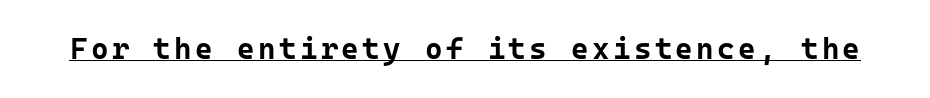
Does the weight exceed regular? Yes, all the way to bold. Every character sits straight up, as roman type does. Do the characters align in a grid? Yes, the font is monospaced. The glyphs in this specimen are sans serif. Underline: present.
